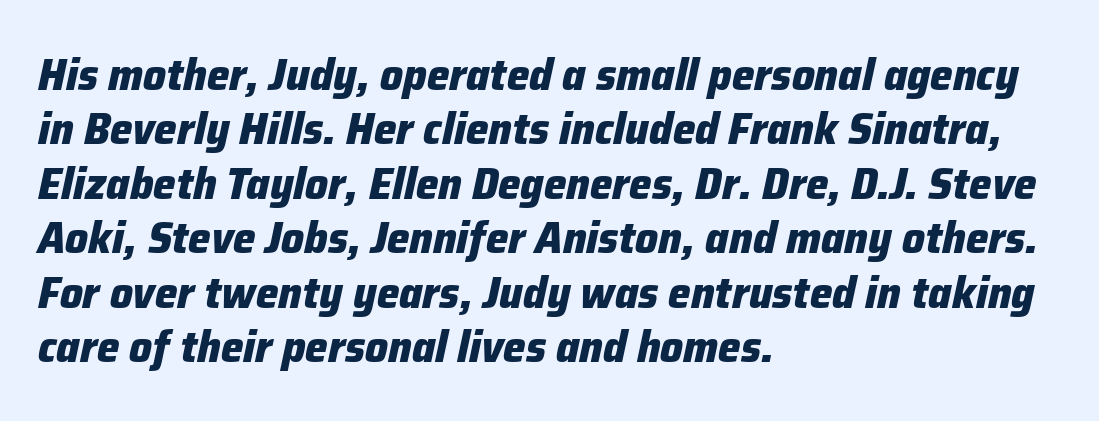
The image shows 45 px heavy type, italic (leaning right); set left-aligned, line spacing 1.21x, normal letter spacing, not underlined; low stroke contrast and a medium x-height.
